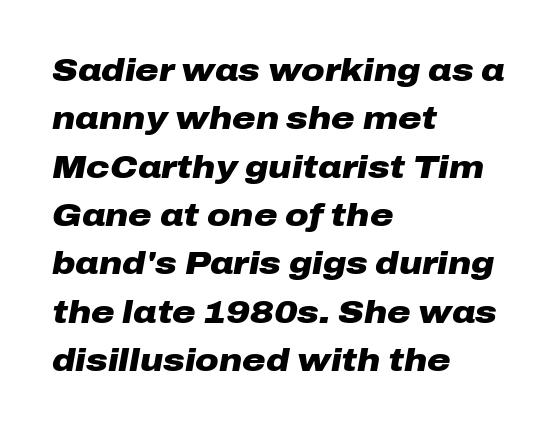
{"italic": "yes", "lean": "right", "slant_degrees": 10, "bold": "yes", "weight": "heavy", "width": "wide", "stroke_contrast": "low", "x_height": "medium", "monospaced": "no", "underline": "no", "align": "left", "line_spacing": "normal", "line_spacing_ratio": 1.51, "letter_spacing": "normal", "letter_spacing_em": 0.0, "glyph_px": 32}
